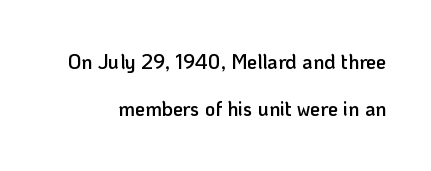
The gap between lines stays unmarked. The lettering holds an erect, upright posture throughout. The rendering keeps characters at their native spacing. A semibold gives these letters moderate extra thickness, short of bold. In terms of leading, this rendering errs on the spacious side.
